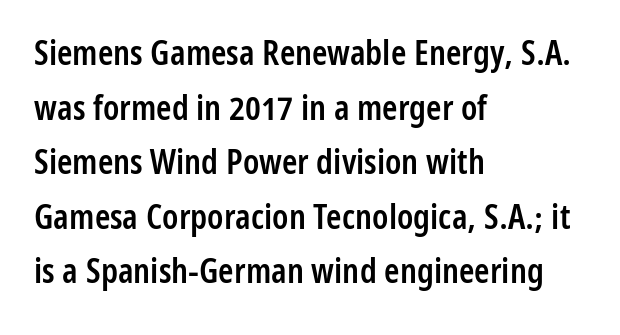
The image shows 35 px semibold, condensed sans-serif type, upright; set left-aligned, normal line spacing (1.56x), normal letter spacing, not underlined; low stroke contrast and a medium x-height.
